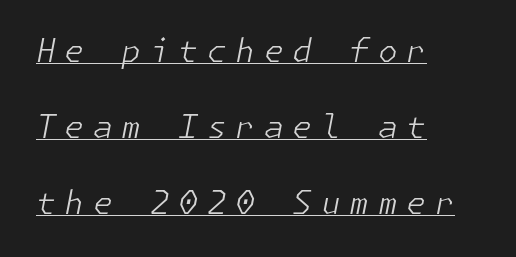
Characters are canted at an angle relative to the baseline's perpendicular. This sample carries an underscore along the baseline area. Notice how the passage keeps a crisp vertical edge on the left only. The type is letterspaced generously, with wide tracking. The cut favours lightness, reaching ordinary text weight at its darkest.
